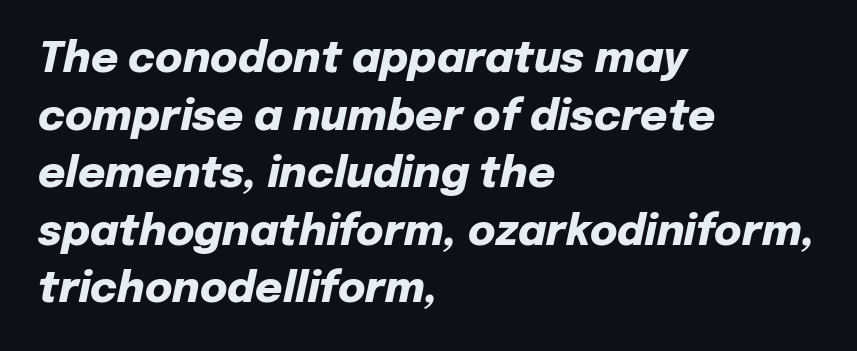
Q: Is the text bold? A: Yes.
Q: Is the text italic (slanted)? A: Yes, it leans right by about 12 degrees.
Q: Is the text underlined? A: No.
Q: How is the paragraph aligned? A: Left-aligned.
Q: Is the spacing between letters normal or unusually wide? A: Normal.
Q: Is the spacing between lines tight, normal or loose? A: Normal.
Q: Width (condensed, normal, or wide)? A: Normal.
Q: Stroke contrast? A: Low.
Q: x-height? A: Medium.
Q: Monospaced? A: No.
